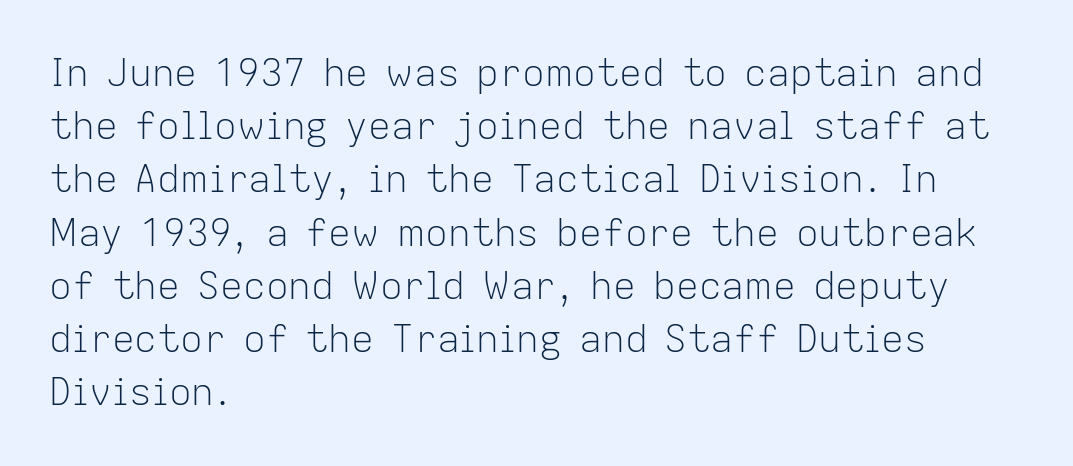
The image shows 38 px light sans-serif type, upright; set left-aligned, normal line spacing (1.4x), normal letter spacing, not underlined; low stroke contrast and a medium x-height.
